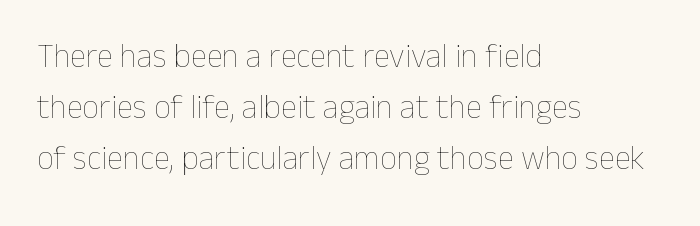
Q: Is the text bold? A: No.
Q: Is the text italic (slanted)? A: No, it is upright.
Q: Is the text underlined? A: No.
Q: How is the paragraph aligned? A: Left-aligned.
Q: Is the spacing between letters normal or unusually wide? A: Normal.
Q: Is the spacing between lines tight, normal or loose? A: Normal.
Q: Width (condensed, normal, or wide)? A: Normal.
Q: Stroke contrast? A: Low.
Q: x-height? A: Medium.
Q: Monospaced? A: No.
